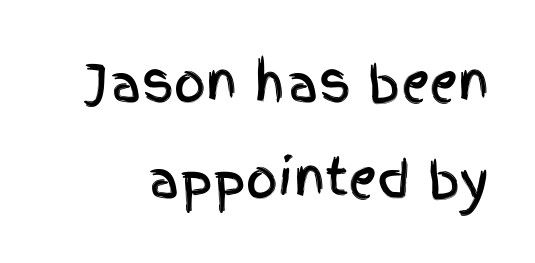
A typesetter would call this proportional, since set widths differ per character. The face used here is a sans, in the tradition of grotesques and geometrics. The words here are not underlined. Rows of type keep a wide berth in the vertical direction. If you drew a line through each stem, it would be perfectly vertical.
